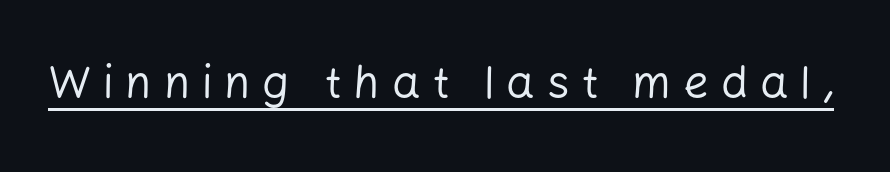
The image shows 45 px regular-weight sans-serif type, upright; set unusually wide letter spacing (+0.26 em), underlined; low stroke contrast and a medium x-height.
